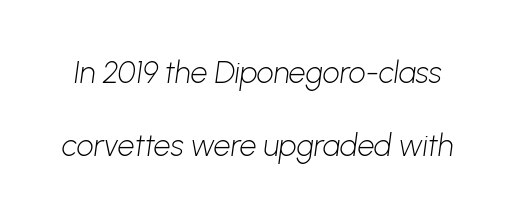
Think standard paragraph weight, or any step lighter than that. Nothing unusual about the tracking: characters are spaced as the font intends. These lines are rendered in a variable-pitch font. Unlike a traditional serif, this face leaves its strokes unadorned. Check under the words: just untouched page. Students, observe: this is what heavily led, spacious text looks like.
